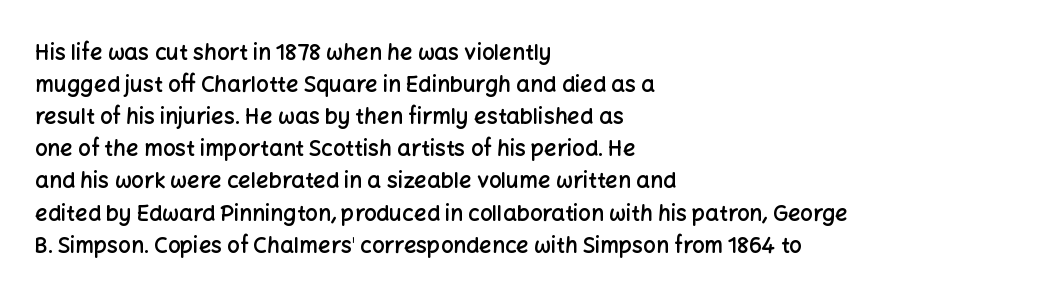
Check the space under the baseline: it is left empty. Style check: upright. The sample has been set in demibold, a notch under bold. Words appear dense and cohesive because spacing is normal. In terms of leading, this rendering sits right in the middle. Where is the straight margin? On the left.
